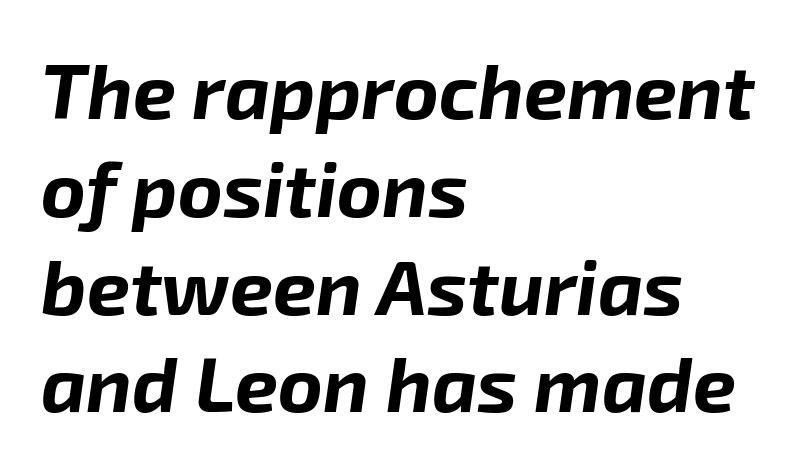
The image shows 77 px bold type, italic (leaning right); set left-aligned, normal line spacing (1.27x), normal letter spacing, not underlined; low stroke contrast and a medium x-height.
